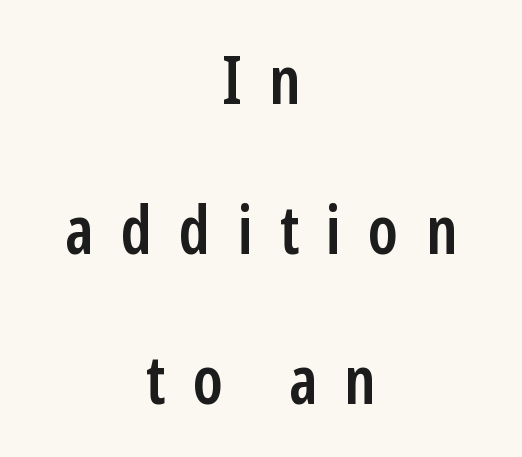
You can tell it's not italic because the verticals are truly vertical. Baseline-to-baseline distance is far greater than the letter height. This rendering widens character spacing well past its baseline value. The typesetting leans somewhat heavy: a semibold. These lines stack symmetrically, like a column narrowing and widening about its center.
